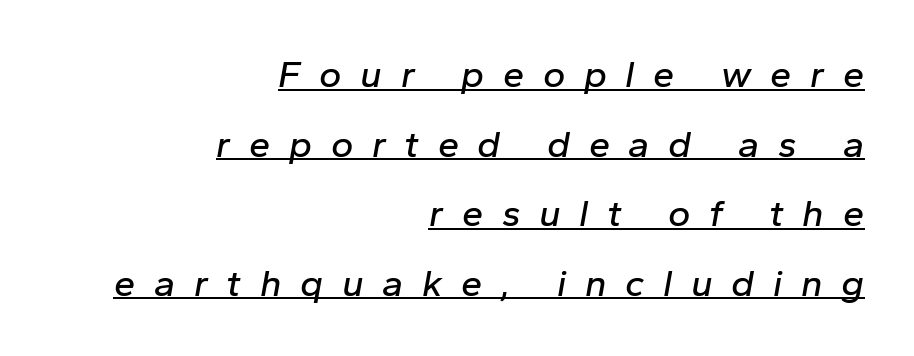
{"italic": "yes", "lean": "right", "slant_degrees": 10, "width": "normal", "stroke_contrast": "low", "x_height": "medium", "monospaced": "no", "underline": "yes", "align": "right", "line_spacing_ratio": 1.83, "letter_spacing": "wide", "letter_spacing_em": 0.49, "glyph_px": 38}
